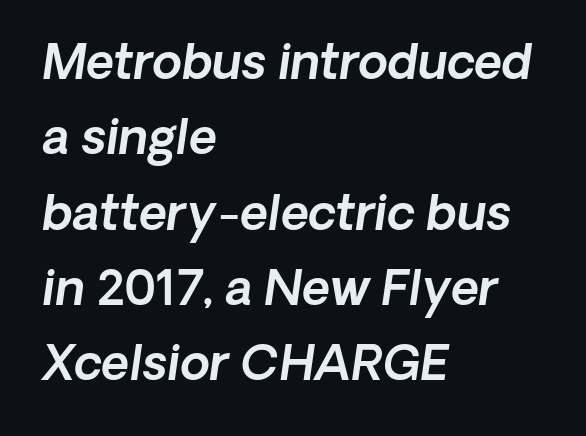
Classification — sans serif. Between one letter and the next there's only the usual sliver of space. Is this a fixed-width face? No — the glyphs have proportional, varying widths. Regular leading. Descender tails drop into unmarked territory. The lines are quadded left.
